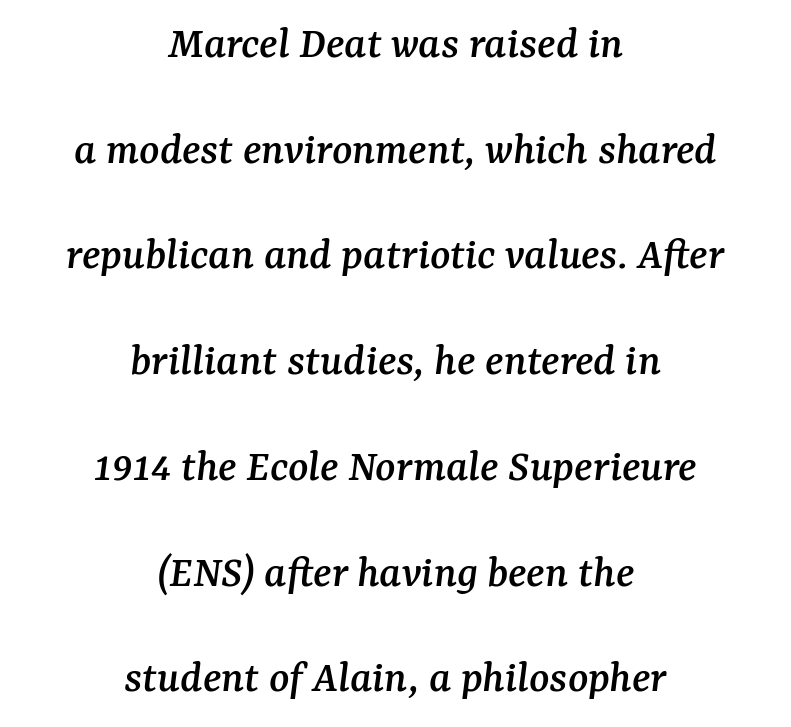
Little horizontal feet cap the strokes, marking this as serif type. The letters sit at their default tracking, neither squeezed nor spread. Each letter keeps its own natural width here, so spacing adapts to shape. Airy leading.
